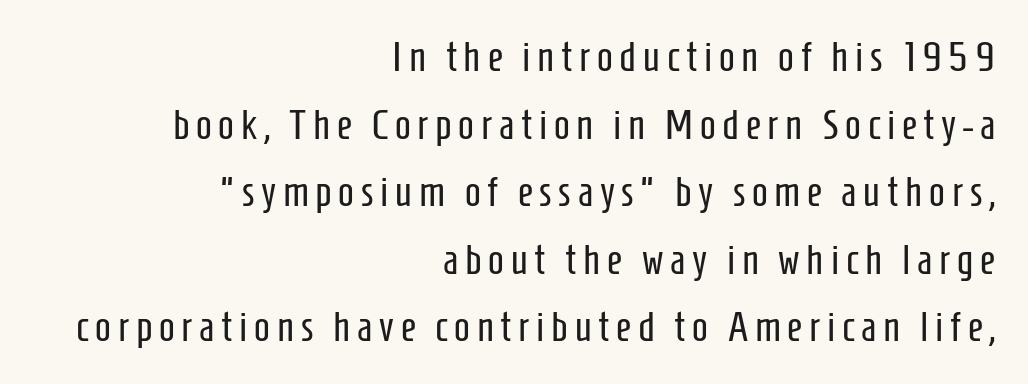
{"serif": "no", "italic": "no", "bold": "no", "weight": "regular", "width": "condensed", "stroke_contrast": "low", "x_height": "medium", "monospaced": "no", "underline": "no", "align": "right", "line_spacing": "normal", "line_spacing_ratio": 1.61, "glyph_px": 42}
